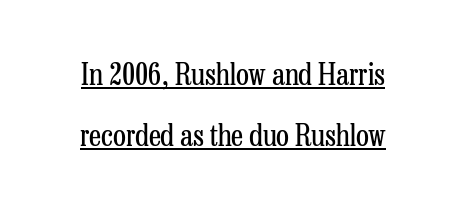
Compared with typical body copy, the letter spacing here is the same. Bold? No — there's no thickening of the strokes. Vertical spacing — loose. The rendering uses the underline text-decoration.
